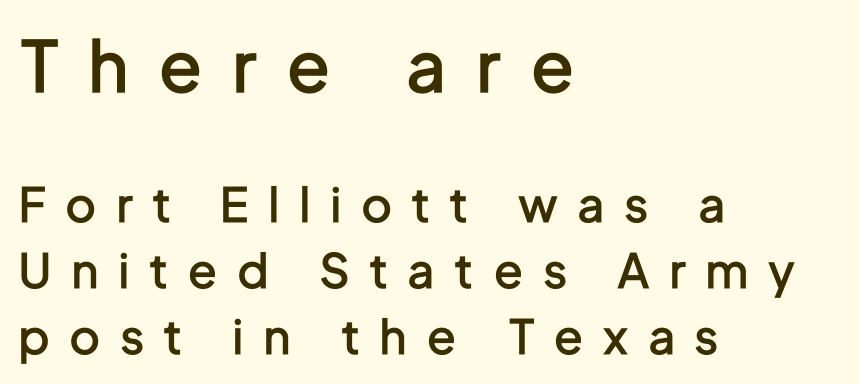
Q: Is the text bold? A: Semi-bold.
Q: Is the text italic (slanted)? A: No, it is upright.
Q: Is the typeface a serif or a sans-serif typeface? A: Sans-serif.
Q: Is the text underlined? A: No.
Q: How is the paragraph aligned? A: Left-aligned.
Q: Is the spacing between letters normal or unusually wide? A: Unusually wide.
Q: Is the spacing between lines tight, normal or loose? A: Normal.
Q: Which block of text is set in a larger size, the first (top) or the second (bottom)? A: The first (top) one.
Q: Width (condensed, normal, or wide)? A: Condensed.
Q: Stroke contrast? A: Low.
Q: x-height? A: Medium.
Q: Monospaced? A: No.
